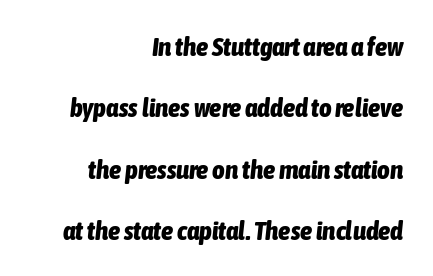
{"italic": "yes", "lean": "right", "slant_degrees": 6, "bold": "yes", "underline": "no", "align": "right", "line_spacing": "loose", "line_spacing_ratio": 2.27, "letter_spacing": "normal", "letter_spacing_em": 0.0, "glyph_px": 27}
